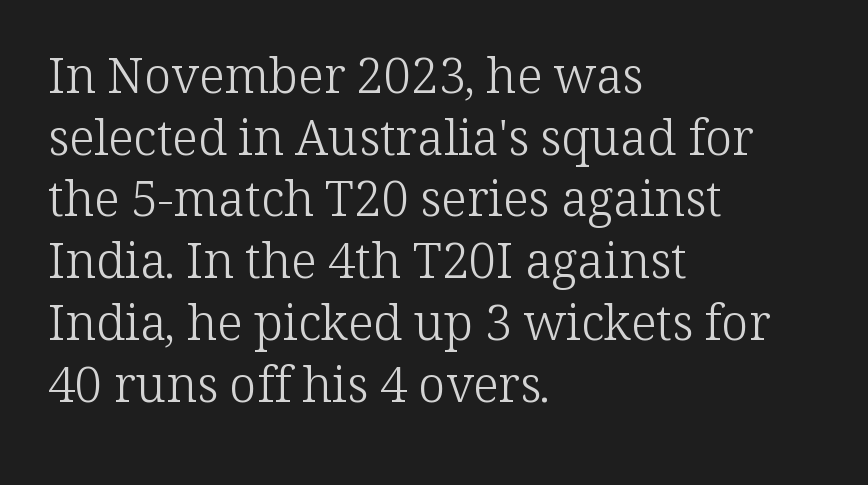
The image shows 49 px light serif type, upright; set left-aligned, normal line spacing (1.26x), normal letter spacing, not underlined; low stroke contrast and a medium x-height.
